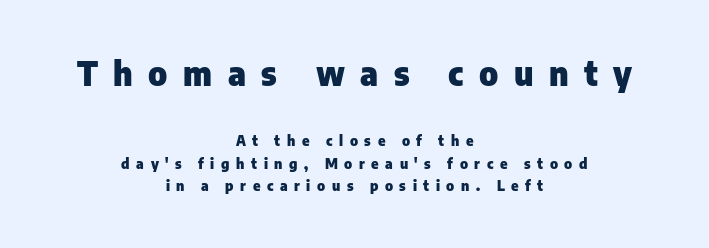
{"serif": "no", "italic": "no", "bold": "yes", "weight": "heavy", "width": "normal", "stroke_contrast": "low", "x_height": "medium", "monospaced": "no", "underline": "no", "align": "center", "line_spacing": "normal", "line_spacing_ratio": 1.6, "letter_spacing": "wide", "letter_spacing_em": 0.47, "larger_block": "first", "size_ratio": 2.36, "glyph_px": 33}
